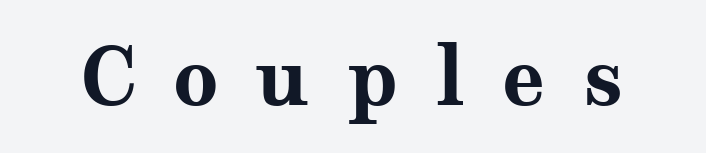
The image shows 79 px bold, wide serif type, upright; set unusually wide letter spacing (+0.47 em), not underlined; medium stroke contrast and a medium x-height.
